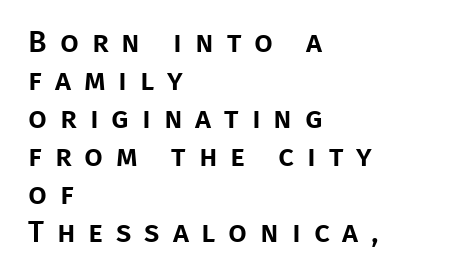
{"serif": "no", "italic": "no", "width": "normal", "stroke_contrast": "low", "x_height": "large", "monospaced": "no", "underline": "no", "align": "left", "line_spacing": "normal", "line_spacing_ratio": 1.27, "letter_spacing": "wide", "letter_spacing_em": 0.43, "glyph_px": 30}
